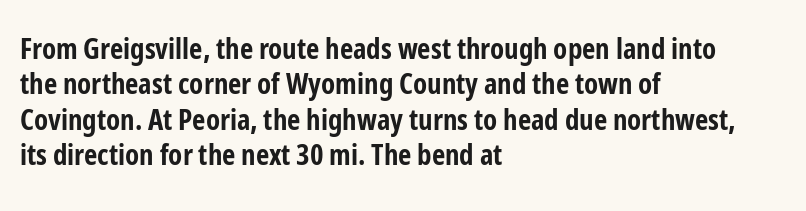
Q: Is the text bold? A: Yes.
Q: Is the text italic (slanted)? A: No, it is upright.
Q: Is the typeface a serif or a sans-serif typeface? A: Sans-serif.
Q: Is the text underlined? A: No.
Q: How is the paragraph aligned? A: Left-aligned.
Q: Is the spacing between letters normal or unusually wide? A: Normal.
Q: Width (condensed, normal, or wide)? A: Condensed.
Q: Stroke contrast? A: Low.
Q: x-height? A: Medium.
Q: Monospaced? A: No.
